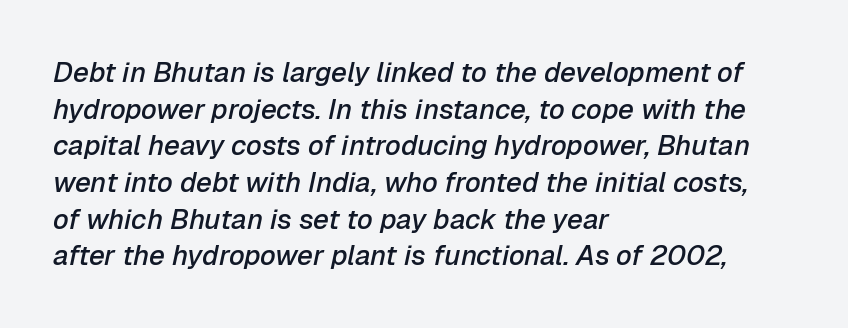
{"italic": "yes", "lean": "right", "slant_degrees": 12, "bold": "semi", "weight": "semibold", "width": "normal", "stroke_contrast": "low", "x_height": "medium", "monospaced": "no", "underline": "no", "align": "left", "line_spacing": "normal", "line_spacing_ratio": 1.31, "letter_spacing": "normal", "letter_spacing_em": 0.0, "glyph_px": 28}
